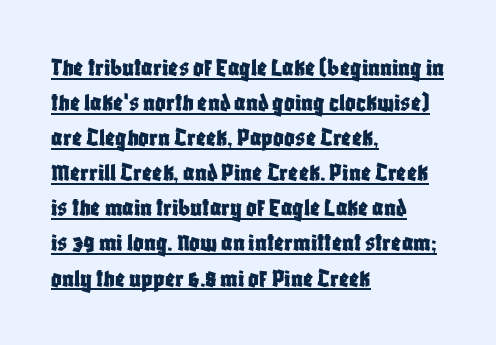
{"italic": "no", "underline": "yes", "align": "left", "line_spacing": "normal", "line_spacing_ratio": 1.35, "letter_spacing": "normal", "letter_spacing_em": 0.0, "glyph_px": 26}
